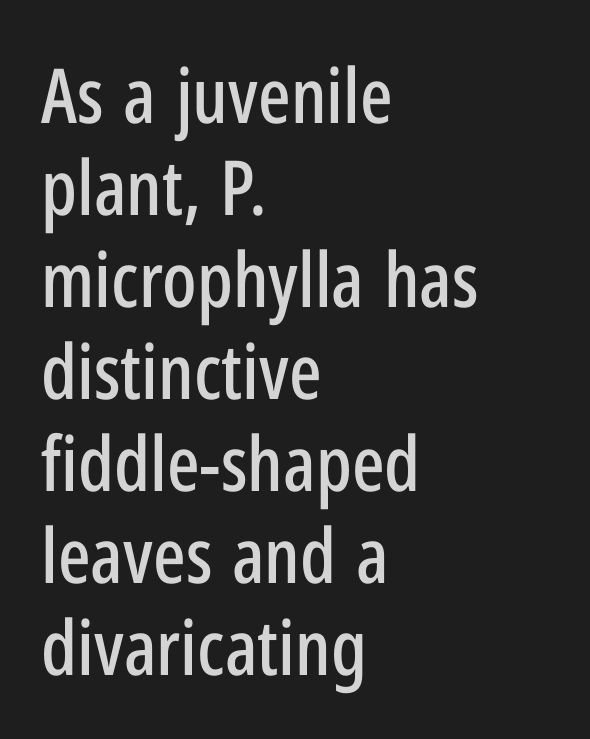
Q: Is the text italic (slanted)? A: No, it is upright.
Q: Is the typeface a serif or a sans-serif typeface? A: Sans-serif.
Q: Is the text underlined? A: No.
Q: How is the paragraph aligned? A: Left-aligned.
Q: Is the spacing between letters normal or unusually wide? A: Normal.
Q: Width (condensed, normal, or wide)? A: Condensed.
Q: Stroke contrast? A: Low.
Q: x-height? A: Medium.
Q: Monospaced? A: No.
